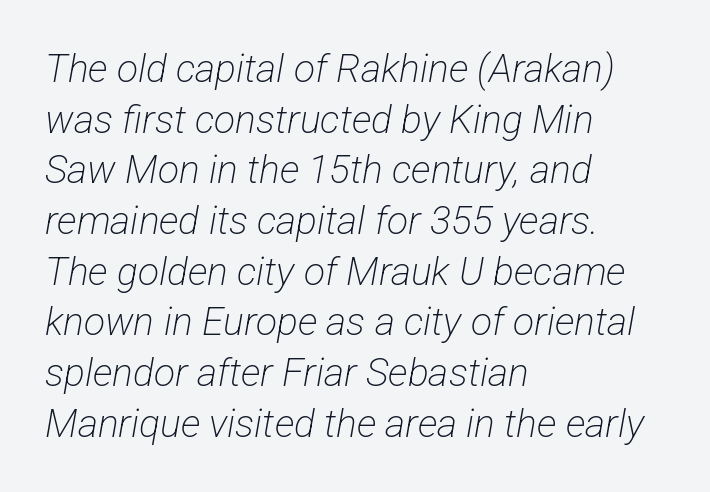
Q: Is the text bold? A: No.
Q: Is the typeface a serif or a sans-serif typeface? A: Sans-serif.
Q: Is the text underlined? A: No.
Q: How is the paragraph aligned? A: Left-aligned.
Q: Is the spacing between letters normal or unusually wide? A: Normal.
Q: Is the spacing between lines tight, normal or loose? A: Normal.
Q: Width (condensed, normal, or wide)? A: Condensed.
Q: Stroke contrast? A: Low.
Q: x-height? A: Medium.
Q: Monospaced? A: No.
